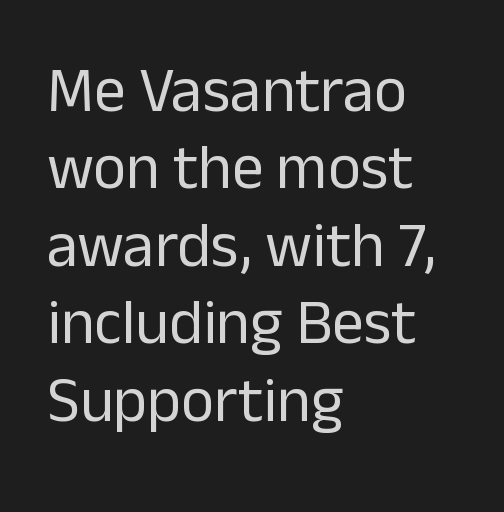
Letter spacing: default. Posture: upright roman. The string is rendered with underlining switched off. You can tell from the bare stems that sans-serif type was used.
